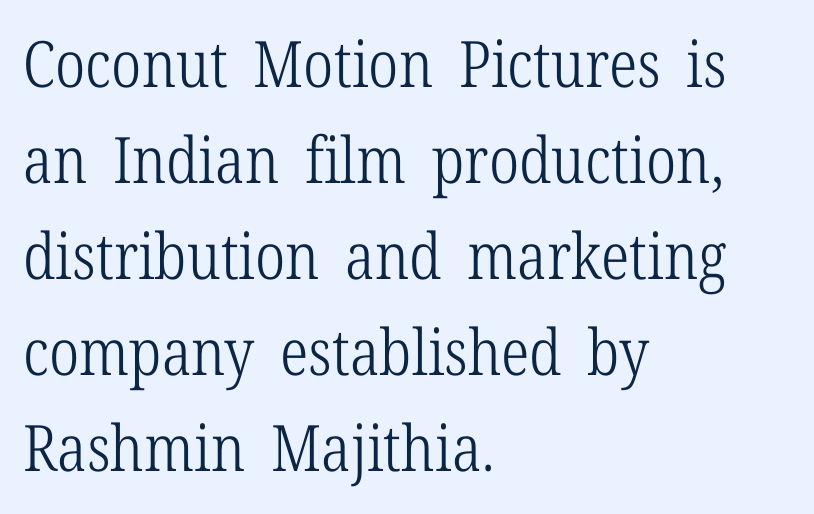
Q: Is the text bold? A: No.
Q: Is the text italic (slanted)? A: No, it is upright.
Q: Is the typeface a serif or a sans-serif typeface? A: Serif.
Q: Is the text underlined? A: No.
Q: How is the paragraph aligned? A: Left-aligned.
Q: Is the spacing between letters normal or unusually wide? A: Normal.
Q: Is the spacing between lines tight, normal or loose? A: Normal.
Q: Width (condensed, normal, or wide)? A: Condensed.
Q: Stroke contrast? A: Low.
Q: x-height? A: Medium.
Q: Monospaced? A: No.
